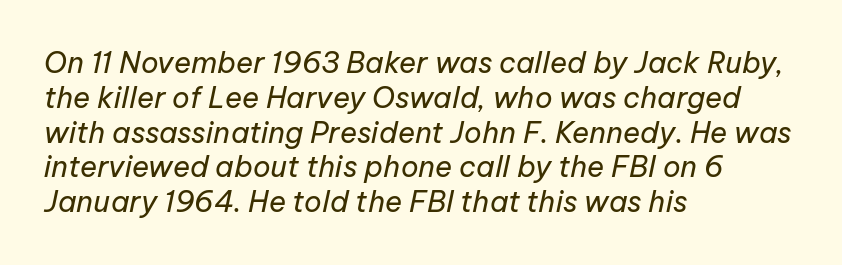
The image shows 29 px regular-weight type, italic (leaning right); set left-aligned, line spacing 1.2x, normal letter spacing, not underlined; low stroke contrast and a medium x-height.
